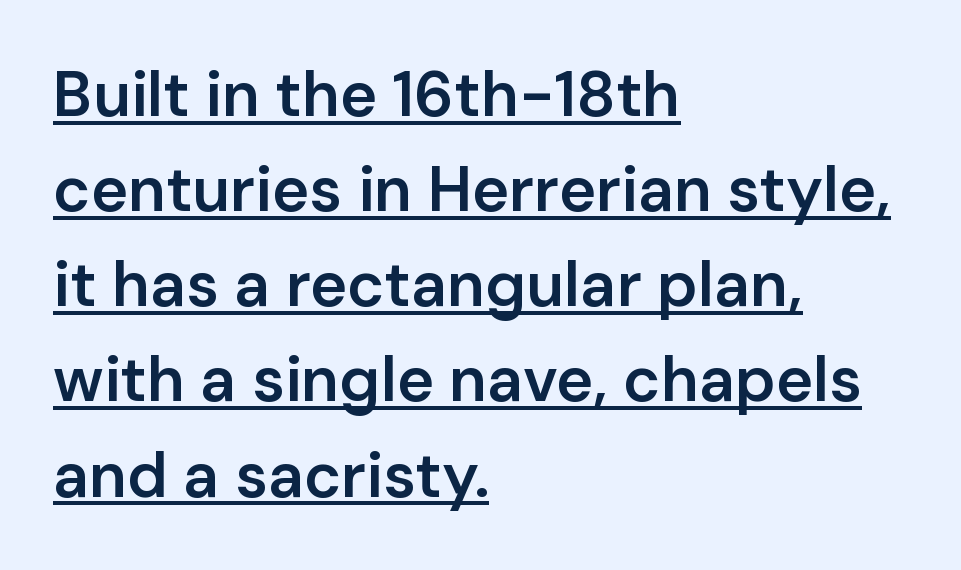
This is underlined copy, the kind a proofreader might mark for attention. Weight check: semibold — heavier than regular, not quite bold. Notice how the passage keeps a crisp vertical edge on the left only. The face used here is proportionally spaced, like ordinary book or web type.
